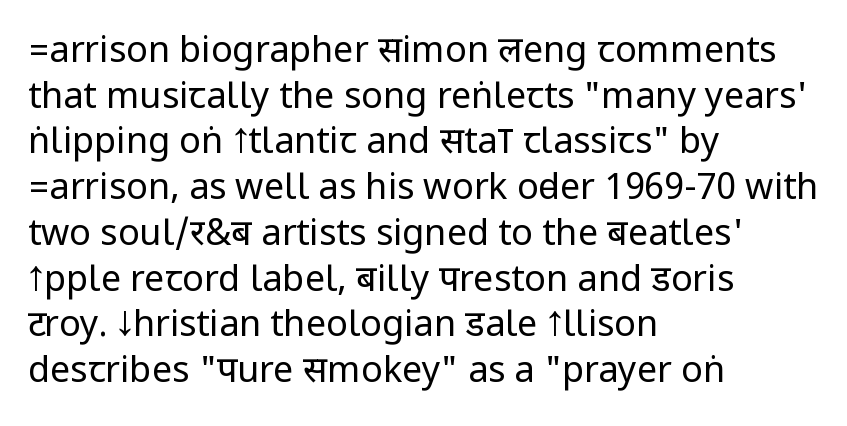
Italic? Not at all — the glyphs are vertical. Between one letter and the next there's only the usual sliver of space. Is there much room between lines? A standard amount, neither cramped nor airy. Teacher's note: observe the even left margin — that is flush-left alignment.
